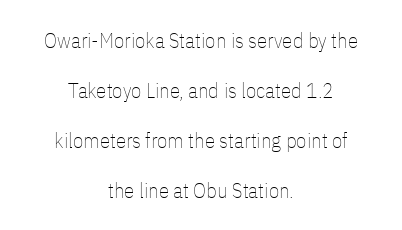
{"italic": "no", "bold": "no", "underline": "no", "align": "center", "line_spacing": "loose", "line_spacing_ratio": 2.38, "letter_spacing": "normal", "letter_spacing_em": 0.0, "glyph_px": 21}
